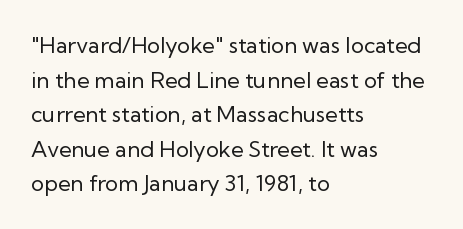
The image shows 22 px text type, upright; set left-aligned, normal line spacing (1.57x), normal letter spacing, not underlined.
